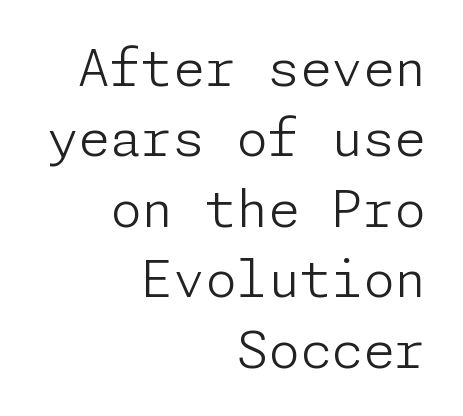
The line texture is even and compact thanks to regular tracking. Weight class: somewhere from thin through regular. Normally led — the rows are evenly, conventionally spaced. Honestly, there is no underline to notice here at all. The letters stand straight up with perfectly vertical stems. Short and long lines alike share a common ending point at right.
